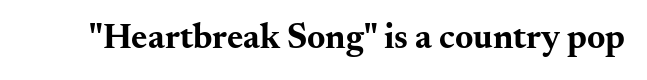
Q: Is the text bold? A: Yes.
Q: Is the text italic (slanted)? A: No, it is upright.
Q: Is the typeface a serif or a sans-serif typeface? A: Serif.
Q: Is the text underlined? A: No.
Q: Is the spacing between letters normal or unusually wide? A: Normal.
Q: Width (condensed, normal, or wide)? A: Wide.
Q: Stroke contrast? A: Medium.
Q: x-height? A: Small.
Q: Monospaced? A: No.
